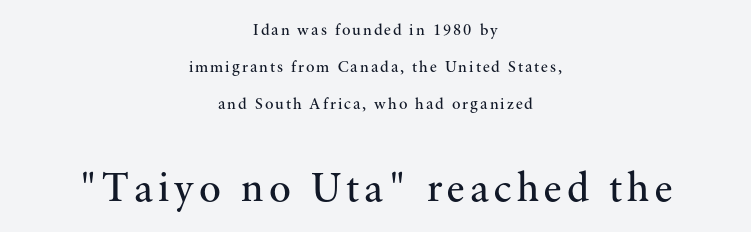
{"serif": "yes", "italic": "no", "bold": "no", "weight": "regular", "width": "normal", "stroke_contrast": "medium", "x_height": "small", "monospaced": "no", "underline": "no", "align": "center", "line_spacing": "loose", "line_spacing_ratio": 2.31, "larger_block": "second", "size_ratio": 2.56, "glyph_px": 41}
